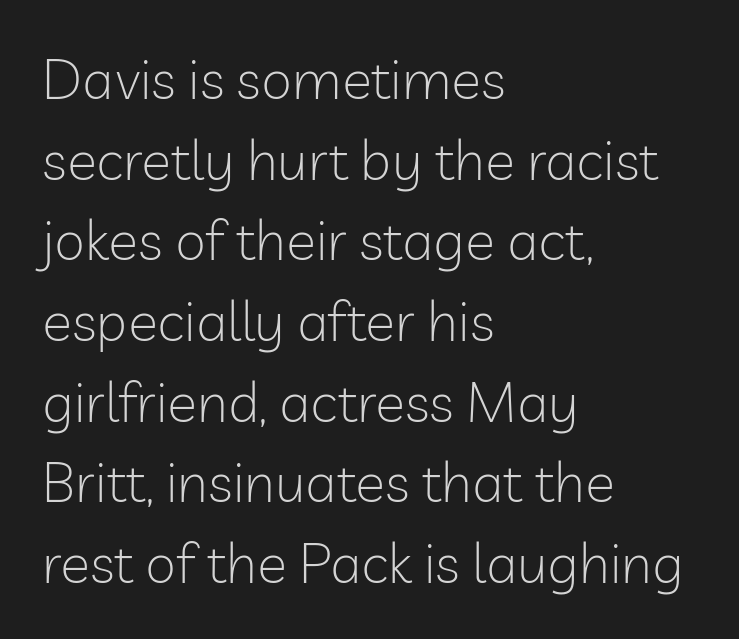
The image shows 56 px light sans-serif type, upright; set left-aligned, normal line spacing (1.44x), normal letter spacing, not underlined; low stroke contrast and a medium x-height.
